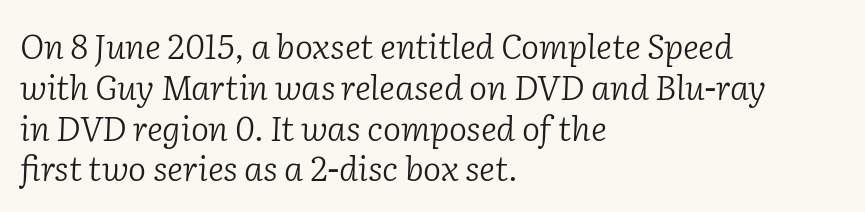
The rag falls on the right side of this text block. Letters rest on an invisible, unmarked baseline. Check where the strokes stop: tiny serifs finish them off. Each word holds together tightly as a unit, with standard inter-letter gaps. The letterforms sit at book weight or below. This sample has the flowing, uneven cadence of proportional lettering.
